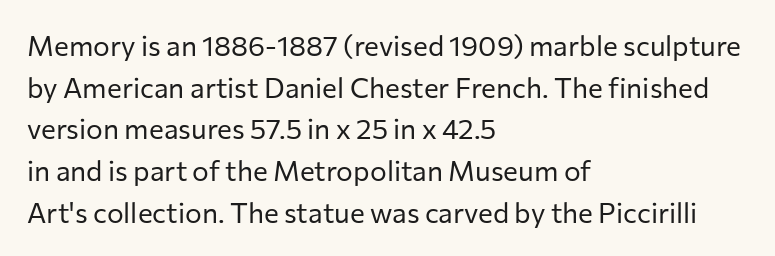
The image shows 28 px regular-weight sans-serif type, upright; set left-aligned, normal line spacing (1.49x), normal letter spacing, not underlined; low stroke contrast and a medium x-height.
